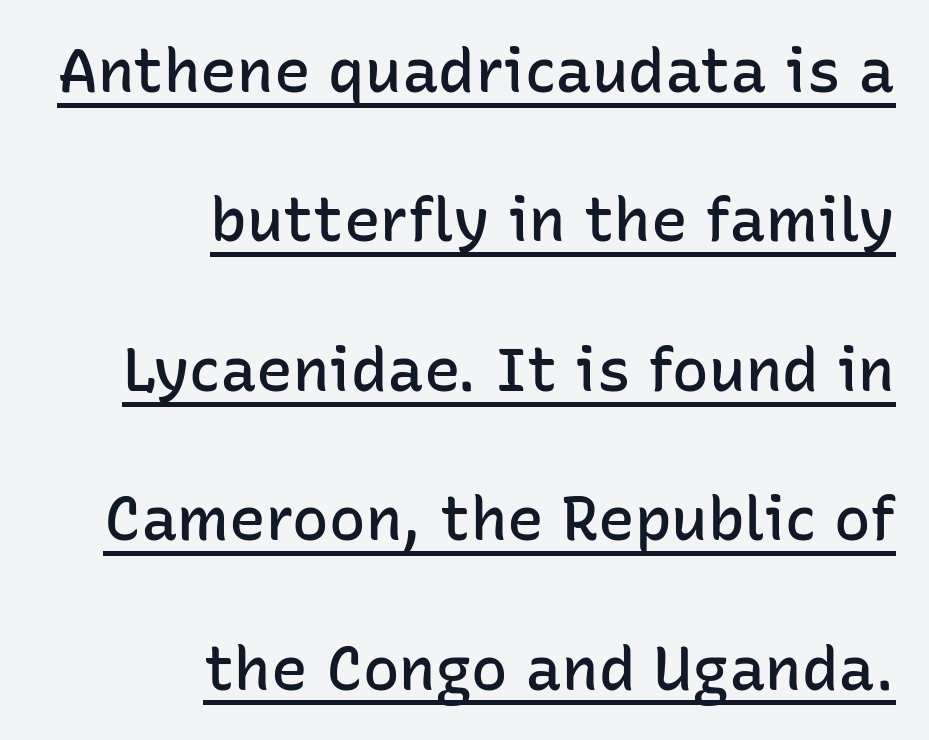
Q: Is the text bold? A: Semi-bold.
Q: Is the text italic (slanted)? A: No, it is upright.
Q: Is the typeface a serif or a sans-serif typeface? A: Sans-serif.
Q: Is the text underlined? A: Yes.
Q: How is the paragraph aligned? A: Right-aligned.
Q: Is the spacing between letters normal or unusually wide? A: Normal.
Q: Is the spacing between lines tight, normal or loose? A: Loose.
Q: Width (condensed, normal, or wide)? A: Normal.
Q: Stroke contrast? A: Low.
Q: x-height? A: Medium.
Q: Monospaced? A: No.
